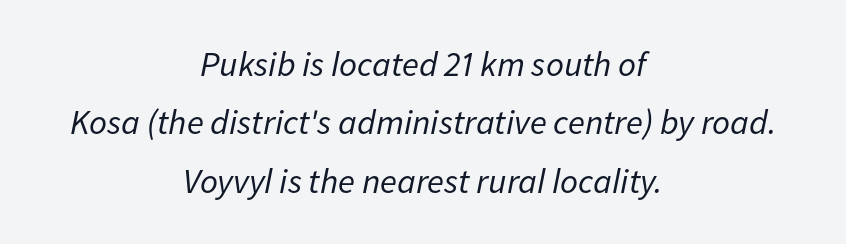
Honestly, the row spacing looks completely unremarkable. The string is rendered with underlining switched off. The compositor balanced each line on the midline. You can tell it's italic because the verticals aren't actually vertical. The passage shown is typed in a proportional face where columns would drift.
